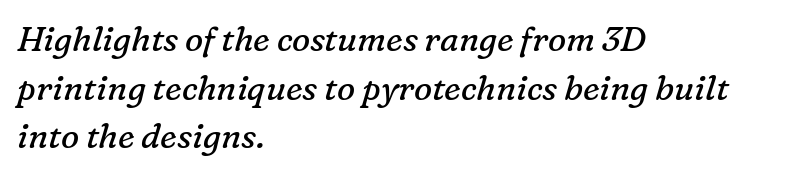
The image shows 34 px regular-weight serif type, italic (leaning right); set left-aligned, normal line spacing (1.43x), normal letter spacing, not underlined; low stroke contrast and a medium x-height.
